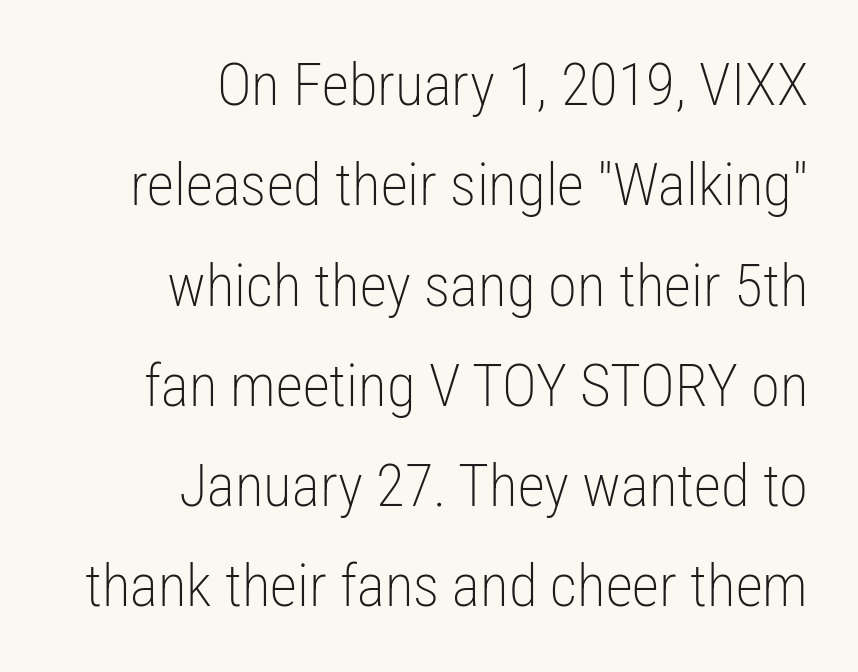
The image shows 59 px light, condensed sans-serif type, upright; set right-aligned, normal line spacing (1.7x), normal letter spacing, not underlined; low stroke contrast and a medium x-height.
